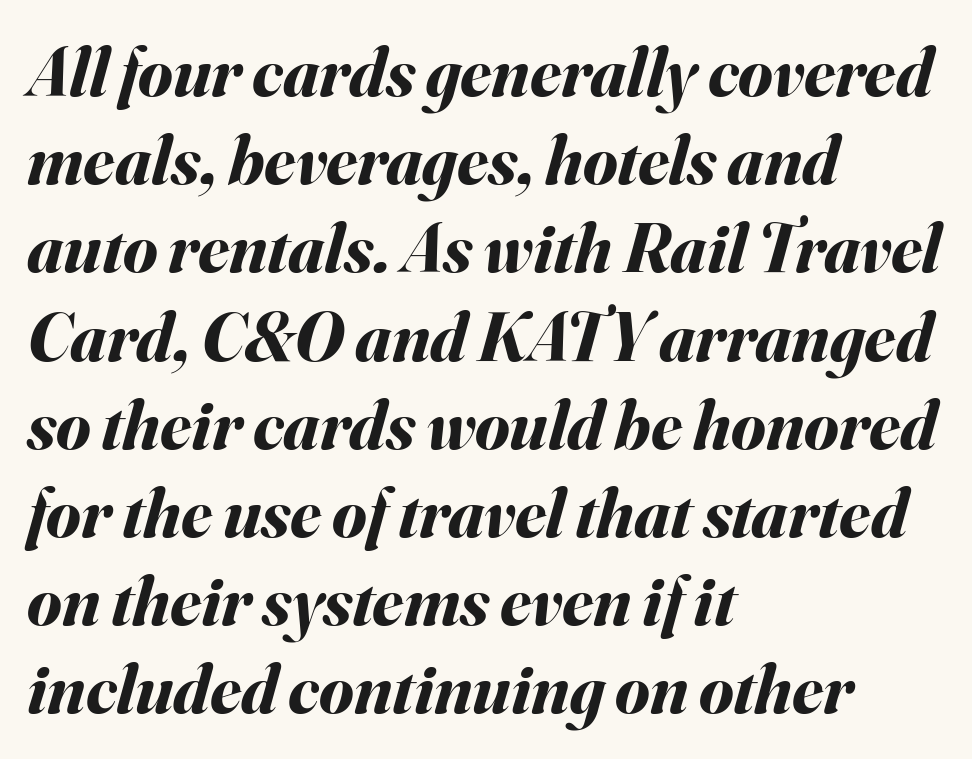
Each glyph is drawn with heavy, bold strokes. Compared with ordinary roman type, these characters are visibly tilted. Each letter keeps its own natural width here, so spacing adapts to shape. Beneath every word, the page is bare.
